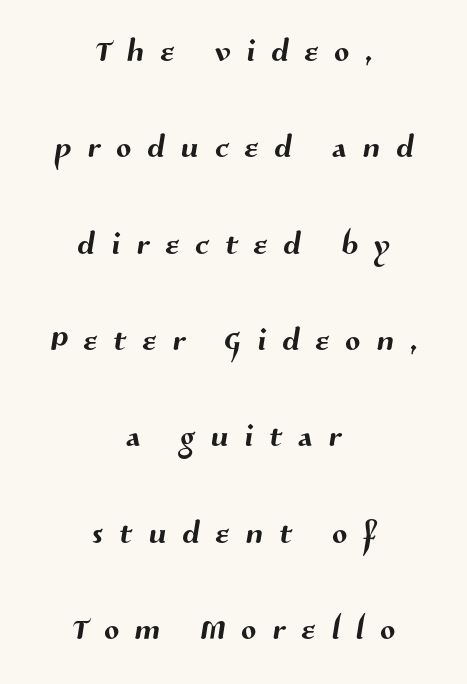
Q: Is the typeface a serif or a sans-serif typeface? A: Sans-serif.
Q: Is the text underlined? A: No.
Q: How is the paragraph aligned? A: Centered.
Q: Is the spacing between letters normal or unusually wide? A: Unusually wide.
Q: Is the spacing between lines tight, normal or loose? A: Loose.
Q: Width (condensed, normal, or wide)? A: Normal.
Q: Stroke contrast? A: Medium.
Q: x-height? A: Medium.
Q: Monospaced? A: No.
